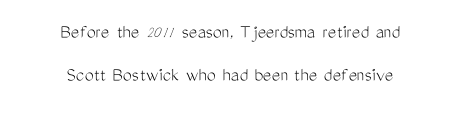
Q: Is the text bold? A: No.
Q: Is the text italic (slanted)? A: No, it is upright.
Q: Is the text underlined? A: No.
Q: How is the paragraph aligned? A: Centered.
Q: Is the spacing between letters normal or unusually wide? A: Normal.
Q: Is the spacing between lines tight, normal or loose? A: Loose.
